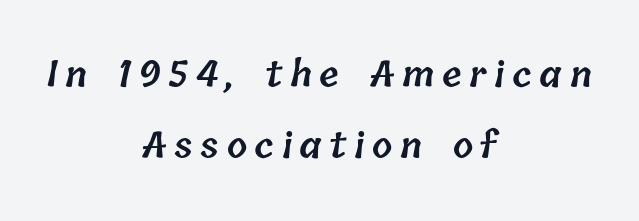
{"bold": "semi", "weight": "semibold", "width": "normal", "stroke_contrast": "low", "x_height": "medium", "monospaced": "no", "underline": "no", "align": "center", "line_spacing": "loose", "line_spacing_ratio": 1.97, "letter_spacing": "wide", "letter_spacing_em": 0.21, "glyph_px": 36}
